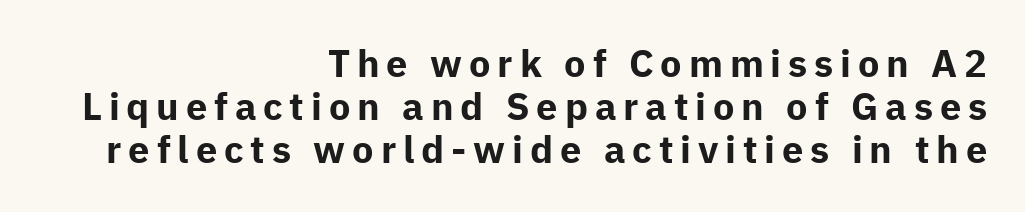
Is there much room between lines? No — they nearly touch. The axis of the letterforms is exactly vertical. Descender tails drop into unmarked territory. Unlike a traditional serif, this face leaves its strokes unadorned.
